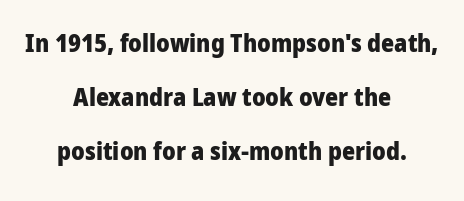
Q: Is the text bold? A: Yes.
Q: Is the text italic (slanted)? A: No, it is upright.
Q: Is the text underlined? A: No.
Q: How is the paragraph aligned? A: Centered.
Q: Is the spacing between letters normal or unusually wide? A: Normal.
Q: Is the spacing between lines tight, normal or loose? A: Loose.
